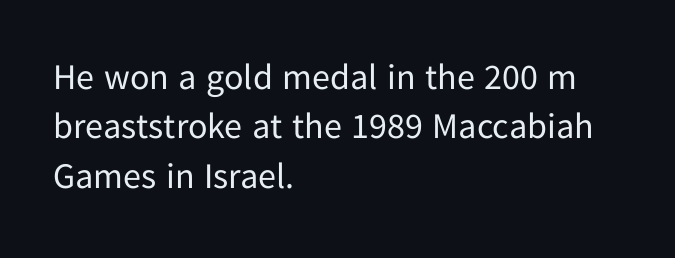
The image shows 36 px regular-weight sans-serif type, upright; set left-aligned, normal line spacing (1.37x), normal letter spacing, not underlined; low stroke contrast and a medium x-height.
